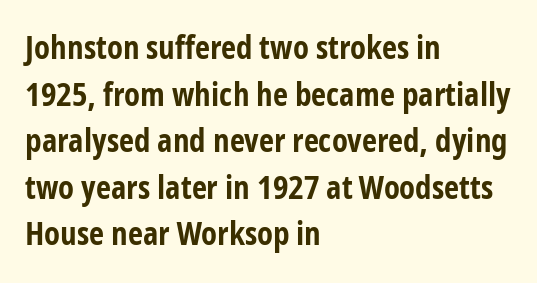
Every row of glyphs begins at an identical x-position on the left. Do the characters align in a grid? No, the font is proportional. Typographic density is high because the face is bold. Designer's note — italics off, roman on. This sample uses a sans-serif face. The gap between lines stays unmarked.
